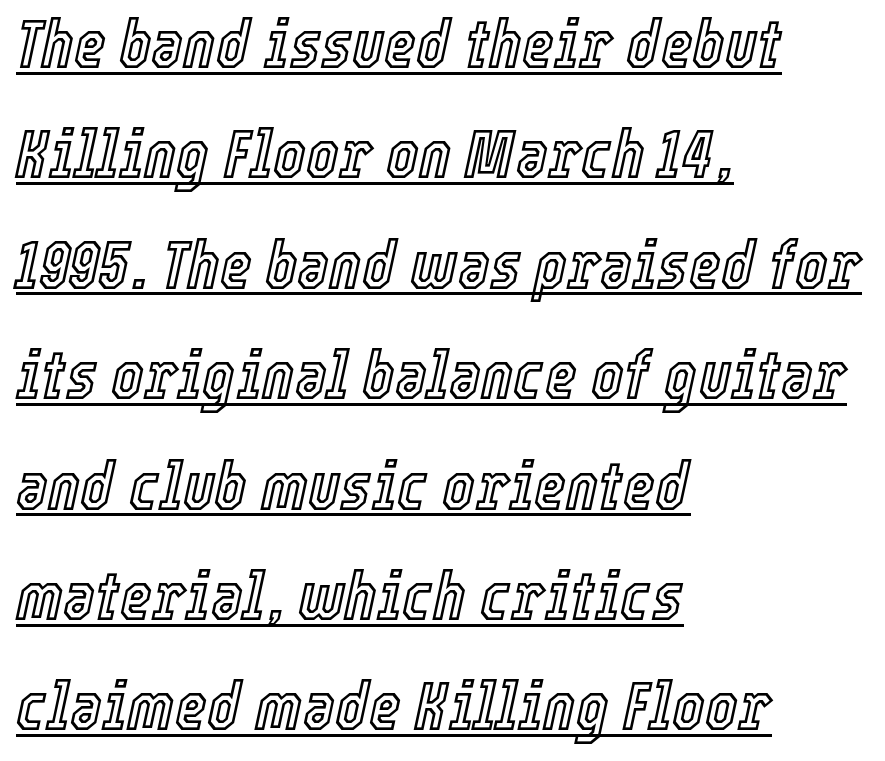
Q: Is the text italic (slanted)? A: Yes, it leans right by about 12 degrees.
Q: Is the text underlined? A: Yes.
Q: How is the paragraph aligned? A: Left-aligned.
Q: Is the spacing between letters normal or unusually wide? A: Normal.
Q: Is the spacing between lines tight, normal or loose? A: Normal.
Q: Width (condensed, normal, or wide)? A: Condensed.
Q: x-height? A: Medium.
Q: Monospaced? A: No.
